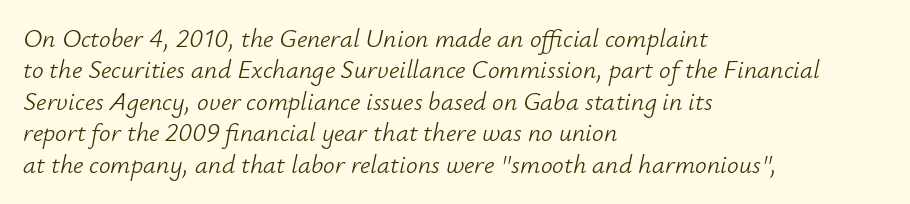
Q: Is the text bold? A: No.
Q: Is the text italic (slanted)? A: Yes, it leans right by about 12 degrees.
Q: Is the text underlined? A: No.
Q: How is the paragraph aligned? A: Left-aligned.
Q: Is the spacing between letters normal or unusually wide? A: Normal.
